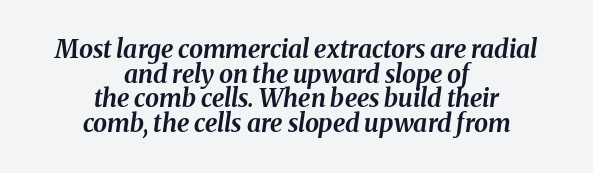
Q: Is the text bold? A: Yes.
Q: Is the text italic (slanted)? A: Yes, it leans right by about 8 degrees.
Q: Is the text underlined? A: No.
Q: How is the paragraph aligned? A: Centered.
Q: Is the spacing between letters normal or unusually wide? A: Normal.
Q: Is the spacing between lines tight, normal or loose? A: Tight.
